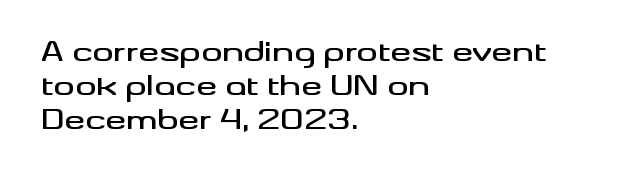
The image shows 26 px text type, upright; set left-aligned, normal line spacing (1.3x), normal letter spacing, not underlined.
